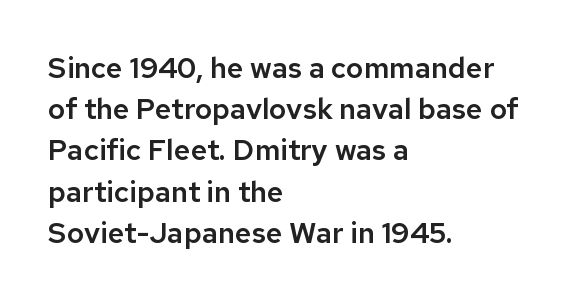
In terms of letterspacing, this is plain default setting. Each line starts at the same left margin while the right side varies. Nope, no serifs anywhere on these letters. The block of text has a typical density, with ordinary space between rows.
